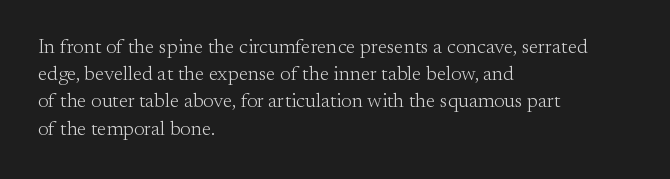
Q: Is the text bold? A: No.
Q: Is the text italic (slanted)? A: No, it is upright.
Q: Is the text underlined? A: No.
Q: How is the paragraph aligned? A: Left-aligned.
Q: Is the spacing between letters normal or unusually wide? A: Normal.
Q: Is the spacing between lines tight, normal or loose? A: Normal.
